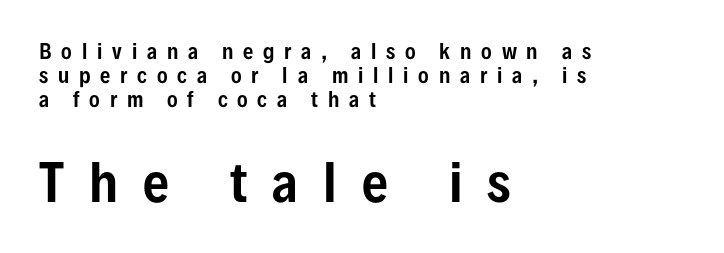
{"serif": "no", "italic": "no", "width": "condensed", "stroke_contrast": "low", "x_height": "medium", "monospaced": "no", "underline": "no", "align": "left", "line_spacing_ratio": 1.19, "letter_spacing": "wide", "letter_spacing_em": 0.49, "larger_block": "second", "size_ratio": 2.55, "glyph_px": 51}
